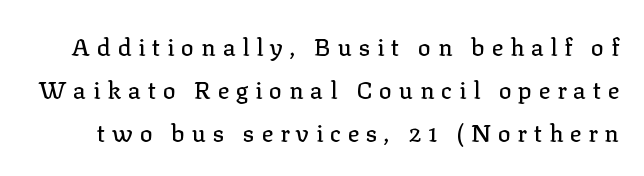
Q: Is the text italic (slanted)? A: No, it is upright.
Q: Is the text underlined? A: No.
Q: Is the spacing between letters normal or unusually wide? A: Unusually wide.
